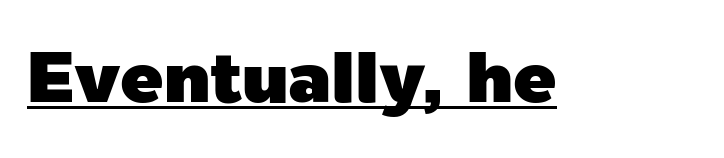
Q: Is the text italic (slanted)? A: No, it is upright.
Q: Is the typeface a serif or a sans-serif typeface? A: Sans-serif.
Q: Is the text underlined? A: Yes.
Q: Is the spacing between letters normal or unusually wide? A: Normal.
Q: Width (condensed, normal, or wide)? A: Normal.
Q: x-height? A: Medium.
Q: Monospaced? A: No.
